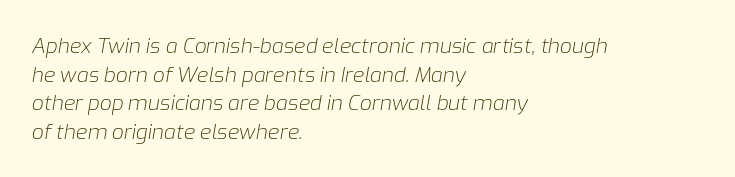
This sample is left-justified, so line endings fall wherever the words run out. The axis of the letterforms is tilted away from vertical. Is the type heavy? It reads as light-to-regular instead. Summary of vertical rhythm: regular, with standard interline spacing. There is no visible air inserted between adjacent glyphs.
